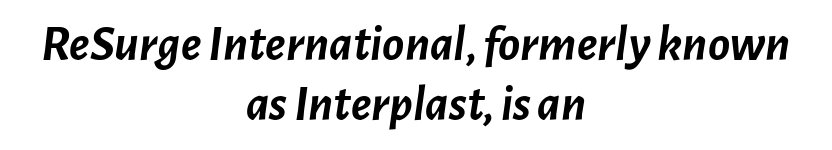
One-word summary of the alignment: center. Slanted lettering throughout. Tracking value appears to be zero — textbook default spacing. This sample has the flowing, uneven cadence of proportional lettering. No word sits above an underline. Chunky letters — that's bold for sure.
